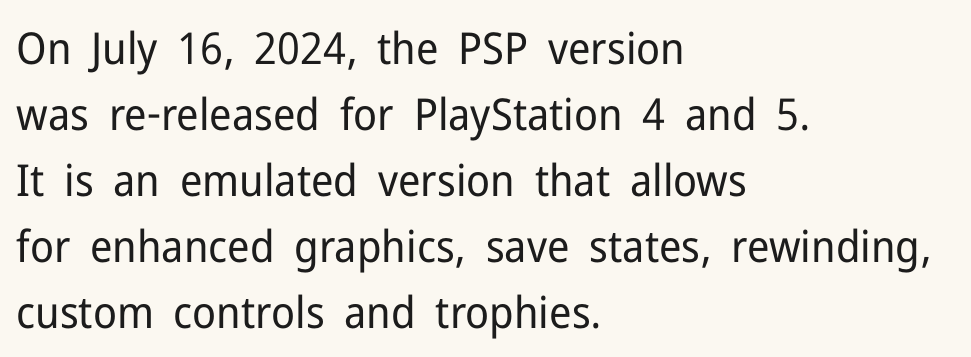
This is sans-serif lettering, the kind often seen on screens and signage. Notice how the stems are strictly vertical — no italics here. The lines in this sample share a left origin and differ only in where they stop. Stroke thickness stays within the range of a standard reading face or lighter.
